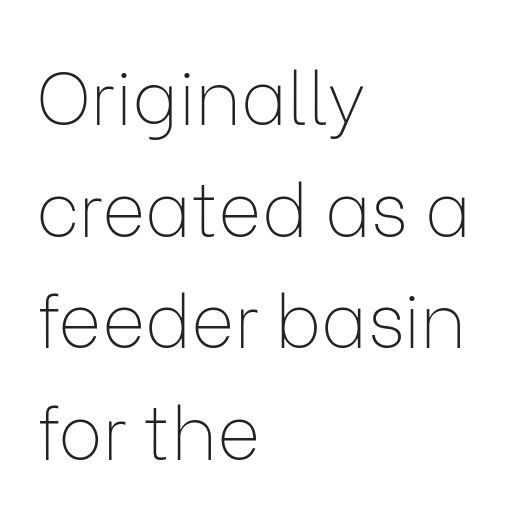
The image shows 74 px thin sans-serif type, upright; set left-aligned, normal line spacing (1.51x), normal letter spacing, not underlined; low stroke contrast and a medium x-height.
